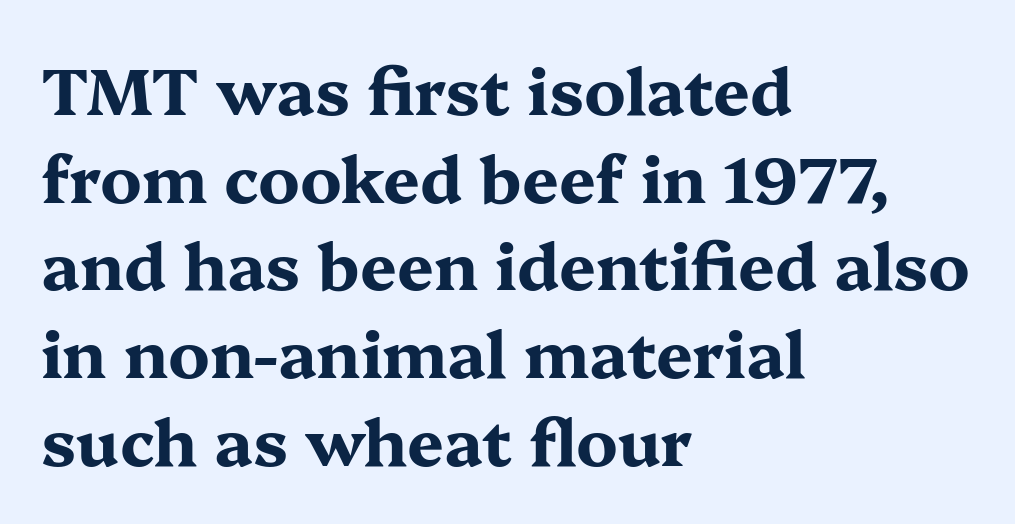
{"serif": "yes", "italic": "no", "bold": "yes", "weight": "bold", "width": "wide", "stroke_contrast": "medium", "x_height": "medium", "monospaced": "no", "underline": "no", "align": "left", "line_spacing": "normal", "line_spacing_ratio": 1.35, "letter_spacing": "normal", "letter_spacing_em": 0.0, "glyph_px": 65}
